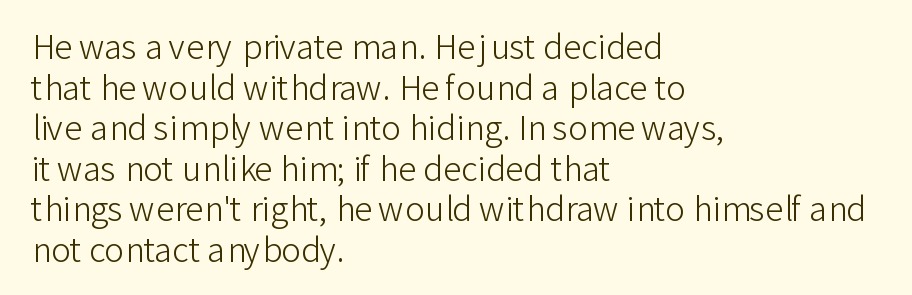
{"serif": "no", "italic": "no", "bold": "no", "weight": "light", "width": "normal", "stroke_contrast": "low", "x_height": "medium", "monospaced": "no", "underline": "no", "align": "left", "line_spacing_ratio": 1.23, "letter_spacing": "normal", "letter_spacing_em": 0.0, "glyph_px": 33}
